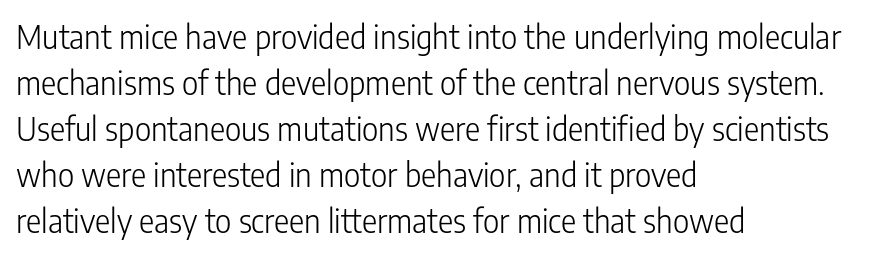
The image shows 32 px light, condensed sans-serif type, upright; set left-aligned, normal line spacing (1.44x), normal letter spacing, not underlined; low stroke contrast and a medium x-height.
